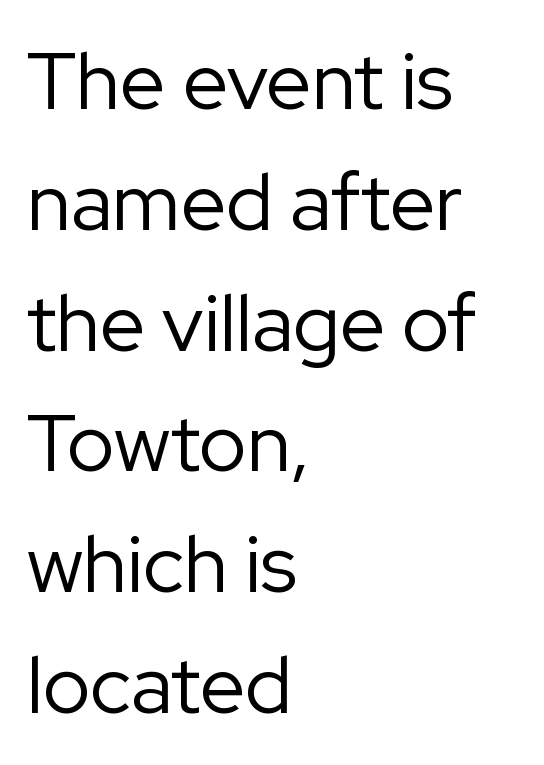
Q: Is the text bold? A: No.
Q: Is the text italic (slanted)? A: No, it is upright.
Q: Is the typeface a serif or a sans-serif typeface? A: Sans-serif.
Q: Is the text underlined? A: No.
Q: How is the paragraph aligned? A: Left-aligned.
Q: Is the spacing between letters normal or unusually wide? A: Normal.
Q: Is the spacing between lines tight, normal or loose? A: Normal.
Q: Width (condensed, normal, or wide)? A: Normal.
Q: Stroke contrast? A: Low.
Q: x-height? A: Medium.
Q: Monospaced? A: No.
